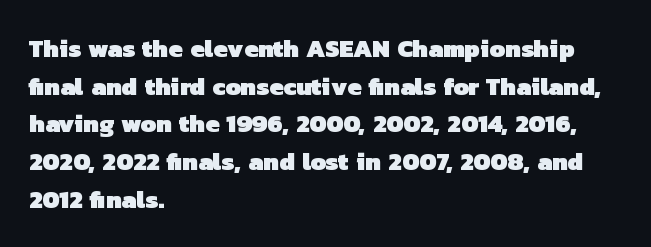
Compared with typical body copy, the letter spacing here is the same. Every row of glyphs begins at an identical x-position on the left. The block of text has a typical density, with ordinary space between rows. The sample has been set heavy, in full bold. Unmarked baselines from the first word to the last.
